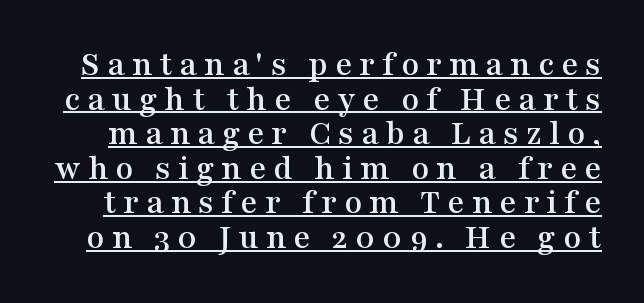
The image shows 36 px wide serif type, upright; set tight line spacing (0.96x), unusually wide letter spacing (+0.2 em), underlined; medium stroke contrast and a medium x-height.
